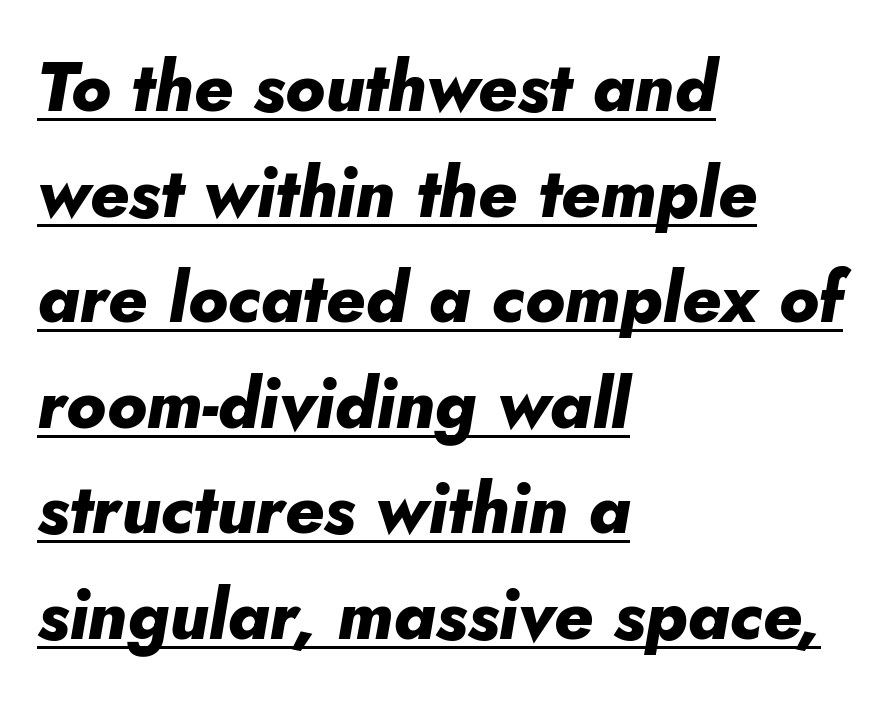
Q: Is the text bold? A: Yes.
Q: Is the text italic (slanted)? A: Yes, it leans right by about 5 degrees.
Q: Is the text underlined? A: Yes.
Q: How is the paragraph aligned? A: Left-aligned.
Q: Is the spacing between letters normal or unusually wide? A: Normal.
Q: Is the spacing between lines tight, normal or loose? A: Normal.
Q: Width (condensed, normal, or wide)? A: Normal.
Q: Stroke contrast? A: Low.
Q: x-height? A: Small.
Q: Monospaced? A: No.
